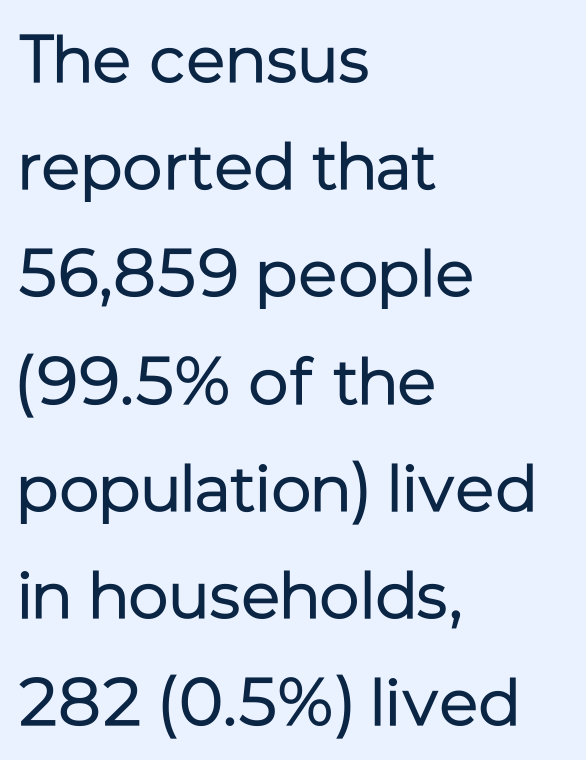
Q: Is the text bold? A: No.
Q: Is the text italic (slanted)? A: No, it is upright.
Q: Is the typeface a serif or a sans-serif typeface? A: Sans-serif.
Q: Is the text underlined? A: No.
Q: How is the paragraph aligned? A: Left-aligned.
Q: Is the spacing between letters normal or unusually wide? A: Normal.
Q: Is the spacing between lines tight, normal or loose? A: Normal.
Q: Width (condensed, normal, or wide)? A: Normal.
Q: Stroke contrast? A: Low.
Q: x-height? A: Medium.
Q: Monospaced? A: No.
